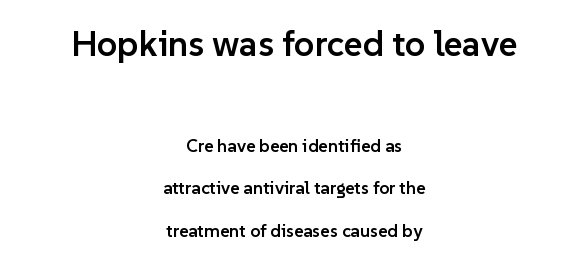
The image shows 36 px semibold sans-serif type, upright; set centered, loose line spacing (2.36x), normal letter spacing, not underlined; the first (top) block is 2.0x larger; low stroke contrast and a medium x-height.
